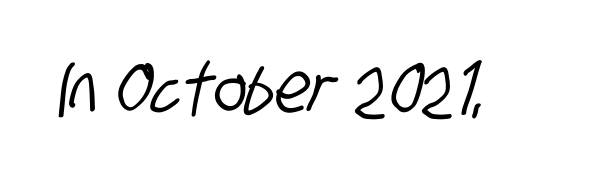
The image shows 70 px condensed sans-serif type; set normal letter spacing, not underlined; low stroke contrast and a large x-height.
